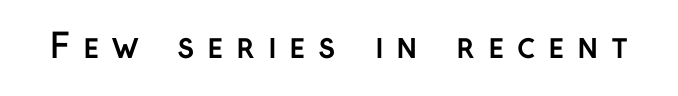
The image shows 33 px semibold sans-serif type, upright; set unusually wide letter spacing (+0.38 em), not underlined; low stroke contrast and a medium x-height.
